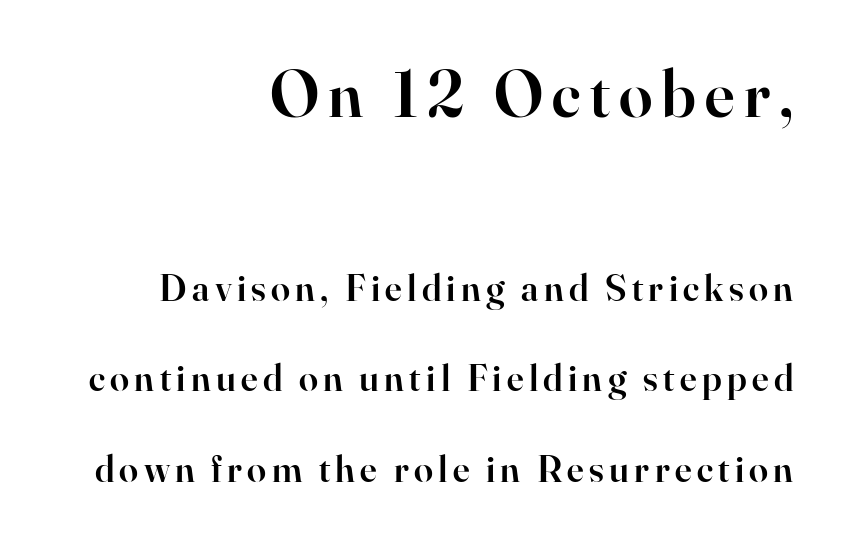
The image shows 67 px semibold serif type, upright; set right-aligned, loose line spacing (2.37x), not underlined; the first (top) block is 1.76x larger; high stroke contrast and a small x-height.
